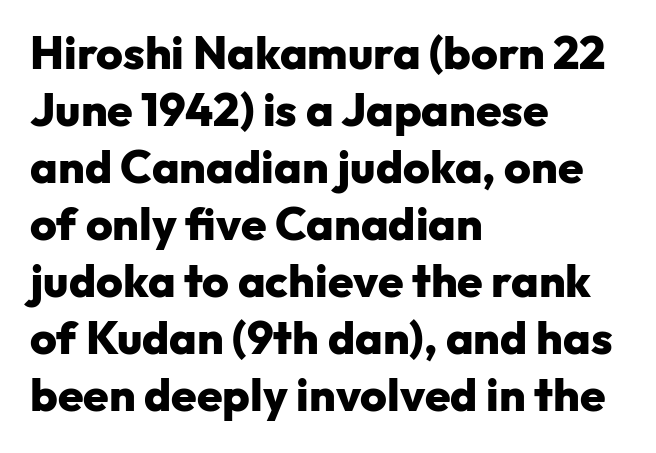
{"serif": "no", "italic": "no", "bold": "yes", "weight": "heavy", "width": "normal", "stroke_contrast": "low", "x_height": "medium", "monospaced": "no", "underline": "no", "align": "left", "line_spacing_ratio": 1.24, "letter_spacing": "normal", "letter_spacing_em": 0.0, "glyph_px": 46}
